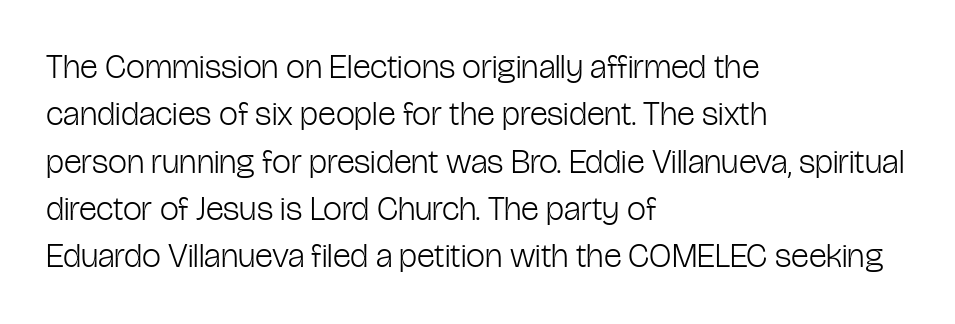
{"serif": "no", "italic": "no", "bold": "no", "weight": "light", "width": "condensed", "stroke_contrast": "low", "x_height": "medium", "monospaced": "no", "underline": "no", "align": "left", "line_spacing": "normal", "line_spacing_ratio": 1.39, "letter_spacing": "normal", "letter_spacing_em": 0.0, "glyph_px": 34}
